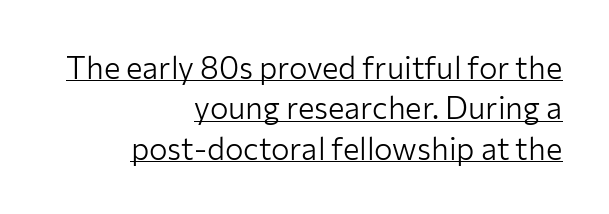
Vertical strokes here are truly vertical. Descenders here cross a horizontal rule under the line. A quiet, ordinary-to-light weight characterises the typeface. You could not count columns in this text — the font is proportionally spaced. Look at the tracking — it's just the regular setting, nothing added. Typeset ragged left — the right edge is the straight one.
